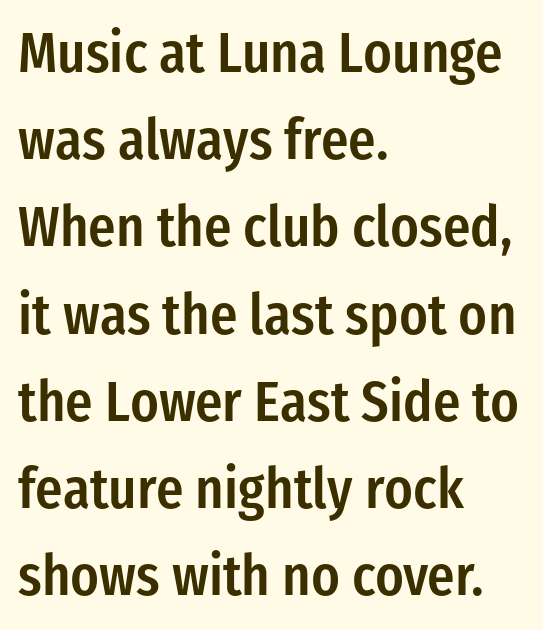
The image shows 57 px semibold, condensed sans-serif type, upright; set left-aligned, normal line spacing (1.53x), normal letter spacing, not underlined; low stroke contrast and a medium x-height.
